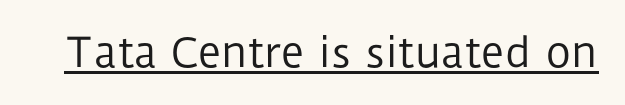
The image shows 40 px regular-weight sans-serif type, upright; set normal letter spacing, underlined; low stroke contrast and a medium x-height.
